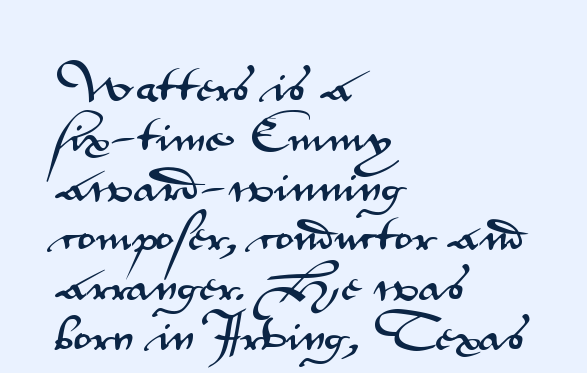
{"serif": "no", "width": "wide", "stroke_contrast": "medium", "x_height": "small", "monospaced": "no", "underline": "no", "align": "left", "line_spacing": "normal", "line_spacing_ratio": 1.31, "letter_spacing": "normal", "letter_spacing_em": 0.0, "glyph_px": 38}
